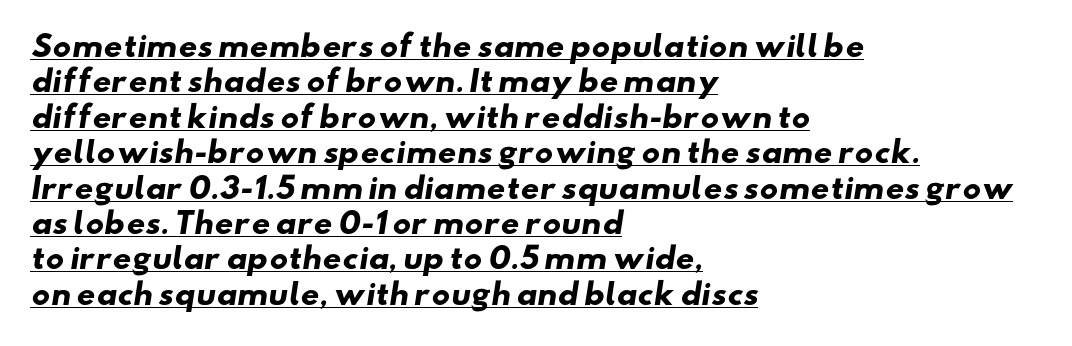
Line starts are locked; line ends wander. Tracking here is standard; glyphs follow each other at the usual distance. The rendering uses a bold face; every stroke is thick and dark. Like a heading marked for emphasis, these lines bear an underscore.
